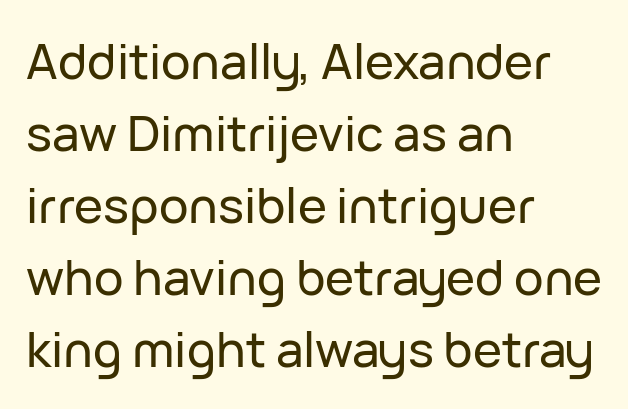
The image shows 49 px sans-serif type, upright; set left-aligned, normal line spacing (1.47x), normal letter spacing, not underlined; low stroke contrast and a medium x-height.
